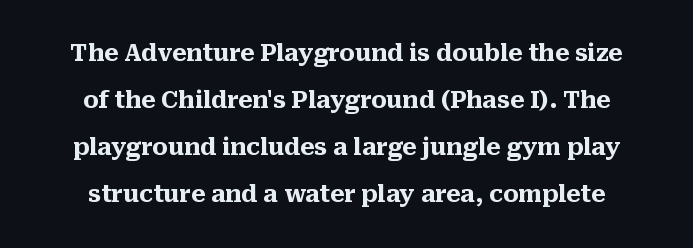
The image shows 23 px bold type, upright; set loose line spacing (2.05x), normal letter spacing, not underlined.
